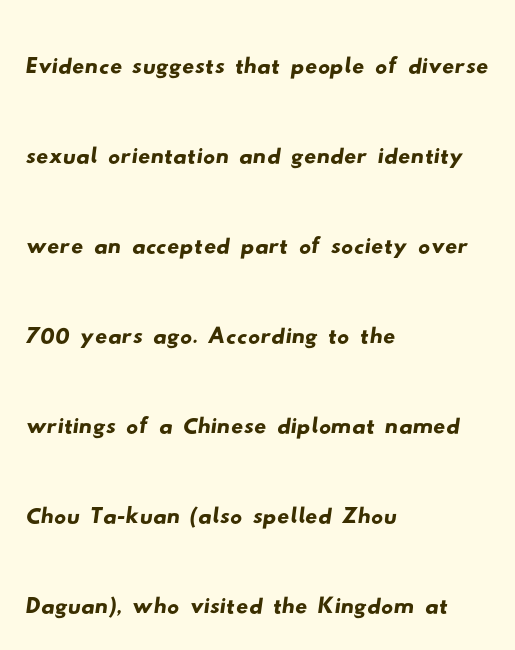
Quick note: interline space is typical. In terms of letterform style, serifs are entirely absent. Glance below the letters and you will spot only blank space. Notice how the passage keeps a crisp vertical edge on the left only. The passage shown has conventional tracking throughout. You could not count columns in this text — the font is proportionally spaced.
